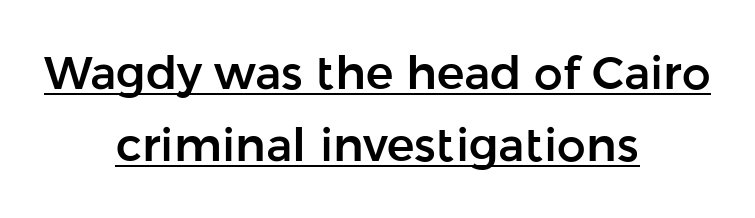
Designer's note — italics off, roman on. Students, observe the line beneath the letters — that is underlining. Stroke terminals: plain, sans-serif. Vertical spacing — default.
